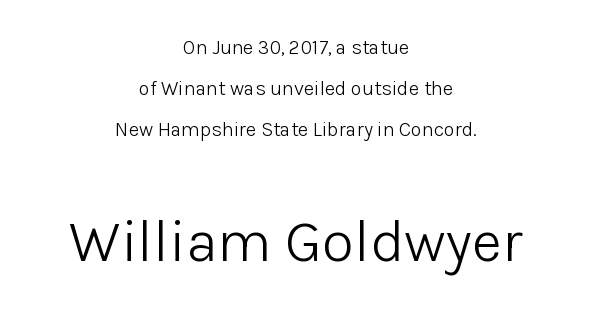
{"serif": "no", "italic": "no", "bold": "no", "weight": "light", "width": "normal", "stroke_contrast": "low", "x_height": "medium", "monospaced": "no", "underline": "no", "align": "center", "line_spacing": "loose", "line_spacing_ratio": 2.06, "letter_spacing": "normal", "letter_spacing_em": 0.0, "larger_block": "second", "size_ratio": 2.95, "glyph_px": 59}
